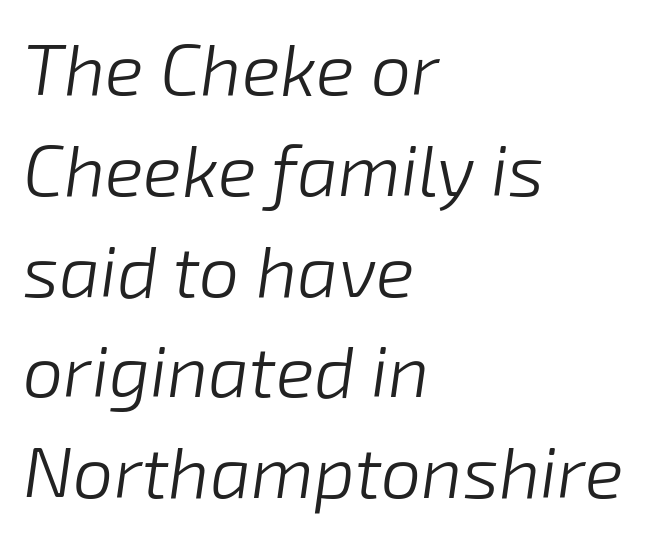
The image shows 72 px light type, italic (leaning right); set left-aligned, normal line spacing (1.4x), normal letter spacing, not underlined; low stroke contrast and a medium x-height.
